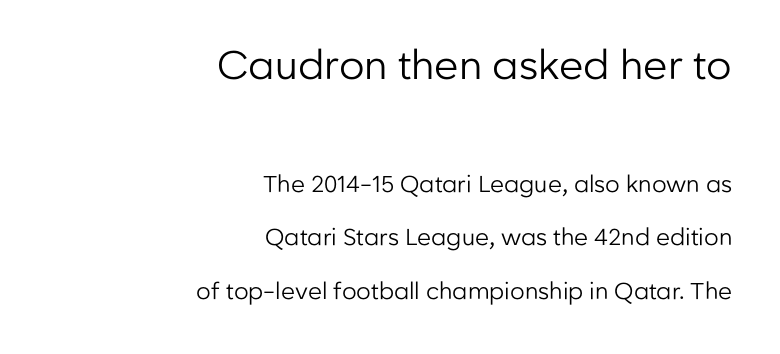
Q: Is the text bold? A: No.
Q: Is the text italic (slanted)? A: No, it is upright.
Q: Is the typeface a serif or a sans-serif typeface? A: Sans-serif.
Q: Is the text underlined? A: No.
Q: How is the paragraph aligned? A: Right-aligned.
Q: Is the spacing between letters normal or unusually wide? A: Normal.
Q: Is the spacing between lines tight, normal or loose? A: Loose.
Q: Which block of text is set in a larger size, the first (top) or the second (bottom)? A: The first (top) one.
Q: Width (condensed, normal, or wide)? A: Normal.
Q: Stroke contrast? A: Low.
Q: x-height? A: Medium.
Q: Monospaced? A: No.
